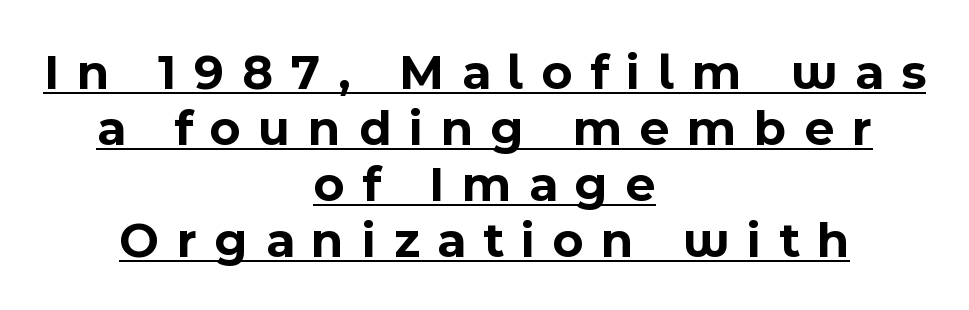
Q: Is the text bold? A: Yes.
Q: Is the text italic (slanted)? A: No, it is upright.
Q: Is the typeface a serif or a sans-serif typeface? A: Sans-serif.
Q: Is the text underlined? A: Yes.
Q: How is the paragraph aligned? A: Centered.
Q: Is the spacing between letters normal or unusually wide? A: Unusually wide.
Q: Is the spacing between lines tight, normal or loose? A: Tight.
Q: Width (condensed, normal, or wide)? A: Normal.
Q: x-height? A: Medium.
Q: Monospaced? A: No.
